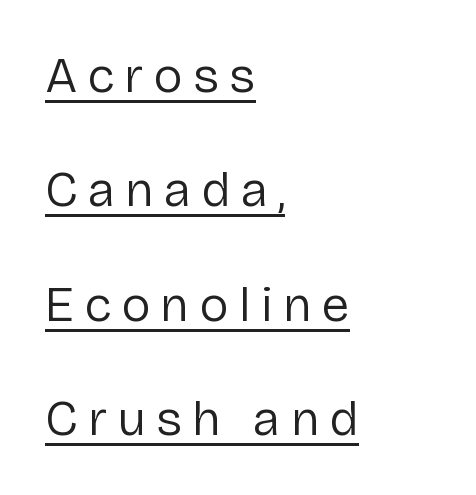
Q: Is the text bold? A: No.
Q: Is the text italic (slanted)? A: No, it is upright.
Q: Is the typeface a serif or a sans-serif typeface? A: Sans-serif.
Q: Is the text underlined? A: Yes.
Q: How is the paragraph aligned? A: Left-aligned.
Q: Is the spacing between letters normal or unusually wide? A: Unusually wide.
Q: Is the spacing between lines tight, normal or loose? A: Loose.
Q: Width (condensed, normal, or wide)? A: Normal.
Q: Stroke contrast? A: Low.
Q: x-height? A: Medium.
Q: Monospaced? A: No.
